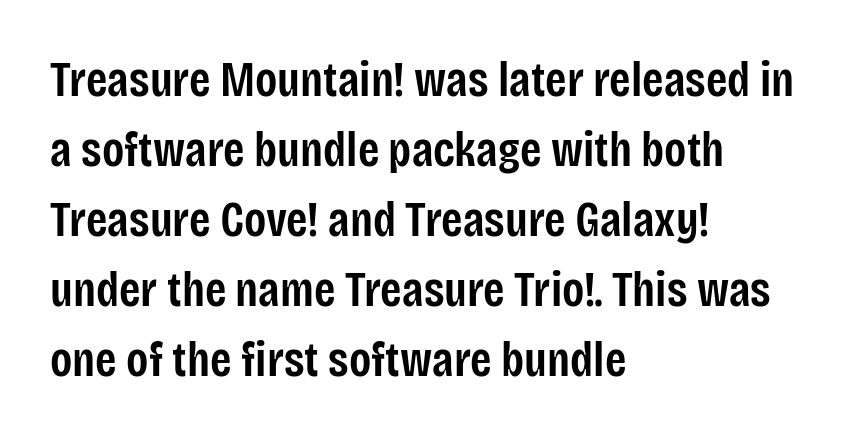
{"serif": "no", "italic": "no", "bold": "semi", "weight": "semibold", "width": "condensed", "stroke_contrast": "low", "x_height": "large", "monospaced": "no", "underline": "no", "align": "left", "line_spacing": "normal", "line_spacing_ratio": 1.43, "letter_spacing": "normal", "letter_spacing_em": 0.0, "glyph_px": 49}
